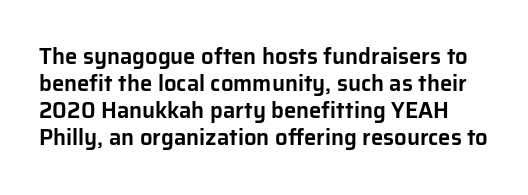
The image shows 22 px text type, upright; set line spacing 1.23x, normal letter spacing, not underlined.
